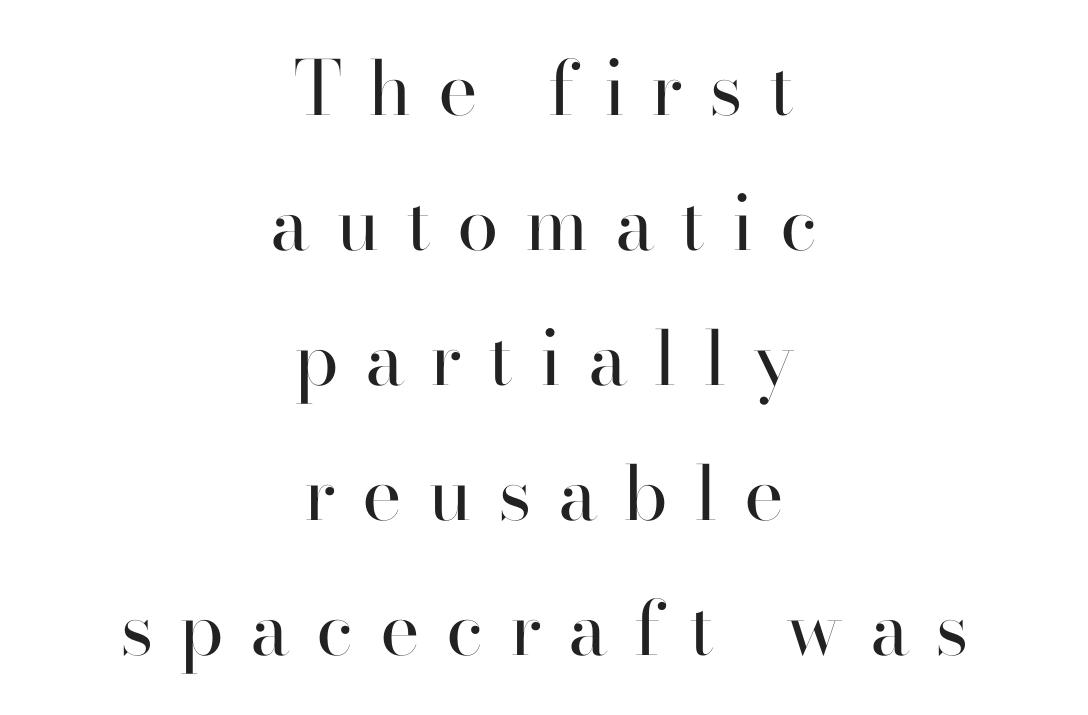
{"serif": "yes", "italic": "no", "bold": "no", "weight": "regular", "width": "normal", "stroke_contrast": "high", "x_height": "small", "monospaced": "no", "underline": "no", "align": "center", "line_spacing_ratio": 1.8, "letter_spacing": "wide", "letter_spacing_em": 0.35, "glyph_px": 75}
